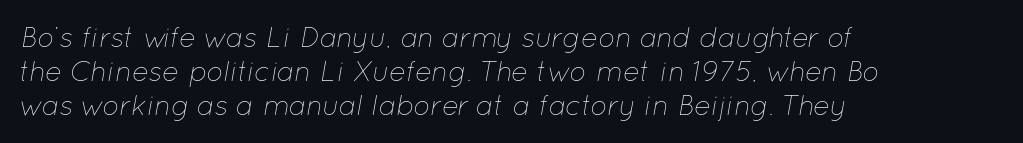
The image shows 28 px thin type, italic (leaning right); set left-aligned, line spacing 1.22x, normal letter spacing, not underlined; low stroke contrast and a medium x-height.
